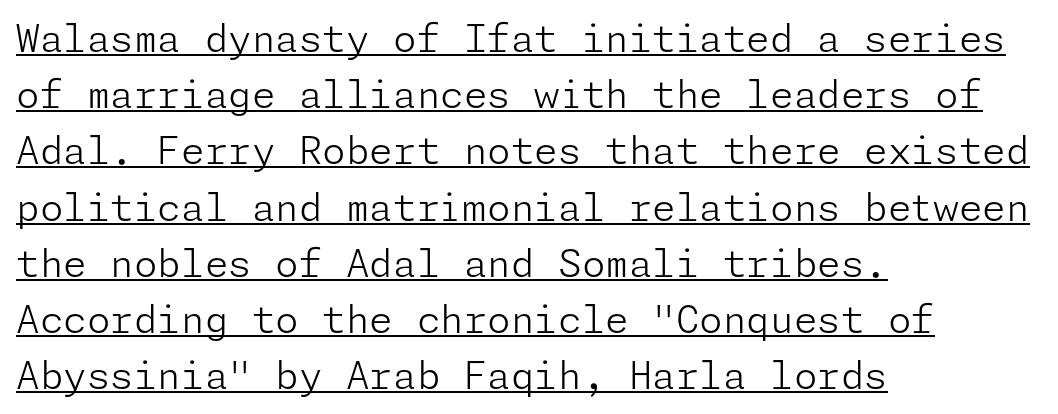
{"serif": "no", "italic": "no", "bold": "no", "weight": "light", "width": "normal", "stroke_contrast": "low", "x_height": "medium", "underline": "yes", "align": "left", "line_spacing": "normal", "line_spacing_ratio": 1.48, "letter_spacing": "normal", "letter_spacing_em": 0.0, "glyph_px": 38}
